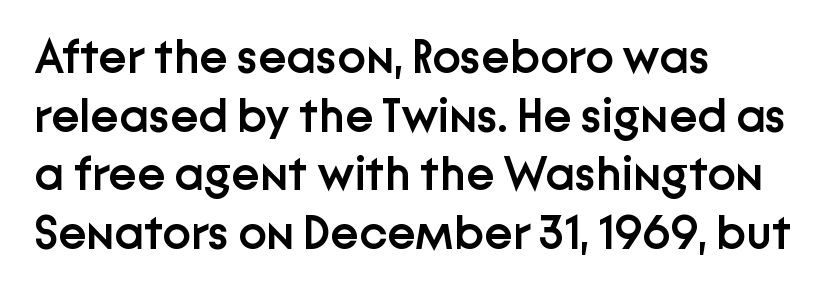
Q: Is the text bold? A: Semi-bold.
Q: Is the text italic (slanted)? A: No, it is upright.
Q: Is the typeface a serif or a sans-serif typeface? A: Sans-serif.
Q: Is the text underlined? A: No.
Q: How is the paragraph aligned? A: Left-aligned.
Q: Is the spacing between letters normal or unusually wide? A: Normal.
Q: Width (condensed, normal, or wide)? A: Normal.
Q: Stroke contrast? A: Low.
Q: x-height? A: Medium.
Q: Monospaced? A: No.
